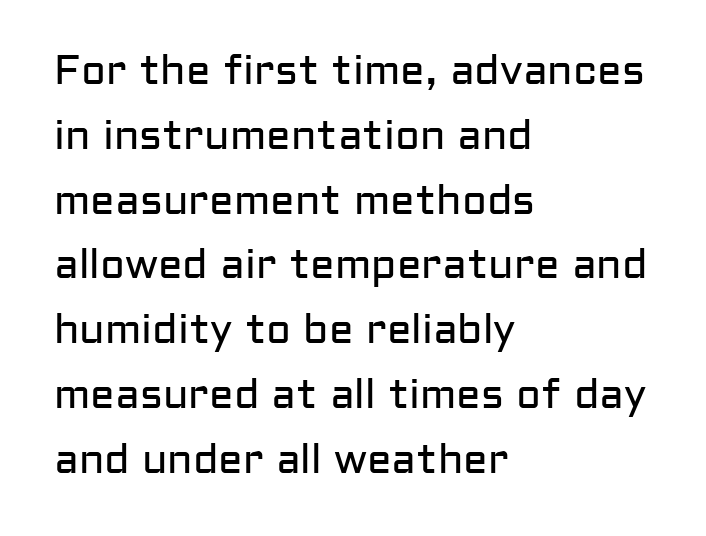
The specimen reads as upright at a glance. The passage shown is not underscored anywhere. Looks like regular typesetting: each glyph gets only the width it needs. The characters display no serif detailing; their extremities are plain.
